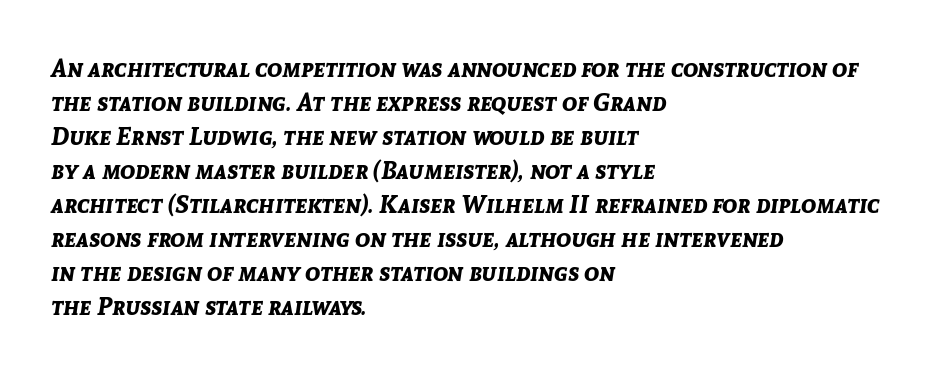
Q: Is the text bold? A: Yes.
Q: Is the text italic (slanted)? A: Yes, it leans right by about 8 degrees.
Q: Is the text underlined? A: No.
Q: How is the paragraph aligned? A: Left-aligned.
Q: Is the spacing between letters normal or unusually wide? A: Normal.
Q: Is the spacing between lines tight, normal or loose? A: Normal.
